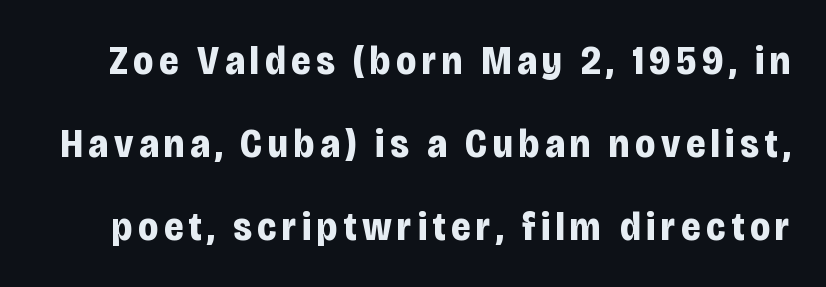
Q: Is the text bold? A: Yes.
Q: Is the text italic (slanted)? A: No, it is upright.
Q: Is the typeface a serif or a sans-serif typeface? A: Sans-serif.
Q: Is the text underlined? A: No.
Q: Is the spacing between lines tight, normal or loose? A: Loose.
Q: Width (condensed, normal, or wide)? A: Condensed.
Q: Stroke contrast? A: Low.
Q: x-height? A: Large.
Q: Monospaced? A: No.
